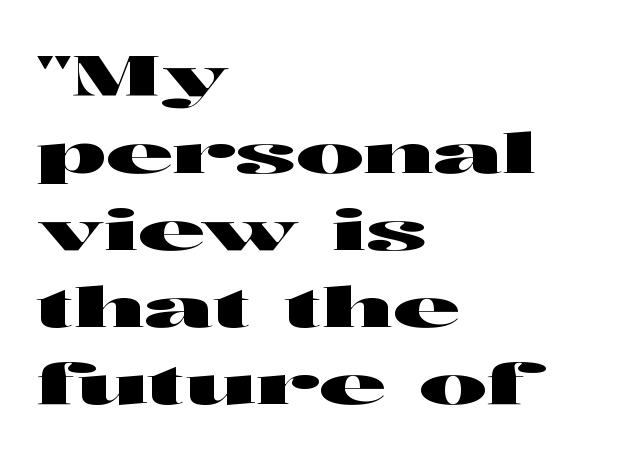
{"serif": "no", "italic": "no", "width": "wide", "stroke_contrast": "high", "x_height": "medium", "monospaced": "no", "underline": "no", "align": "left", "line_spacing": "normal", "line_spacing_ratio": 1.35, "letter_spacing": "normal", "letter_spacing_em": 0.0, "glyph_px": 57}
